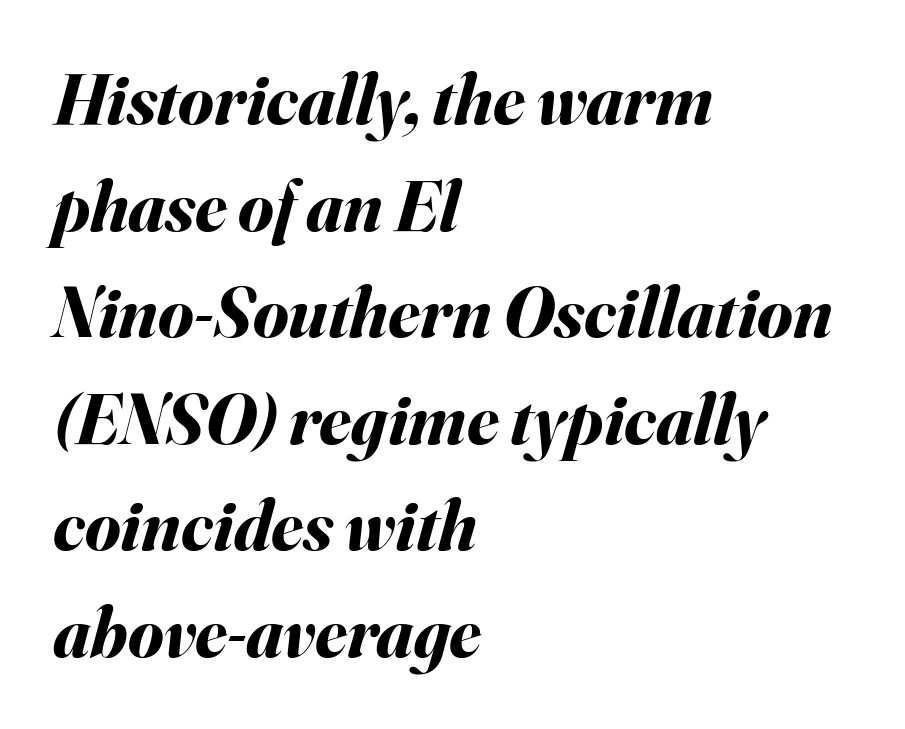
Q: Is the text bold? A: Yes.
Q: Is the text italic (slanted)? A: Yes, it leans right by about 16 degrees.
Q: Is the text underlined? A: No.
Q: How is the paragraph aligned? A: Left-aligned.
Q: Is the spacing between letters normal or unusually wide? A: Normal.
Q: Is the spacing between lines tight, normal or loose? A: Normal.
Q: Width (condensed, normal, or wide)? A: Normal.
Q: Stroke contrast? A: Medium.
Q: x-height? A: Small.
Q: Monospaced? A: No.
